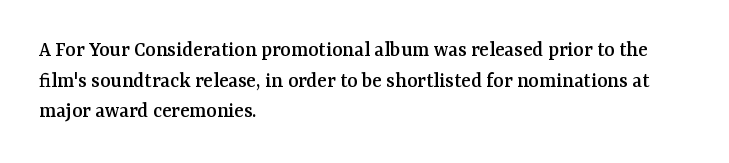
If you drew a line through each stem, it would be perfectly vertical. Honestly, the letter spacing is just normal — you wouldn't notice it. The words here are not underlined. Notice how the passage keeps a crisp vertical edge on the left only. Interline gaps are of average width in this sample.
